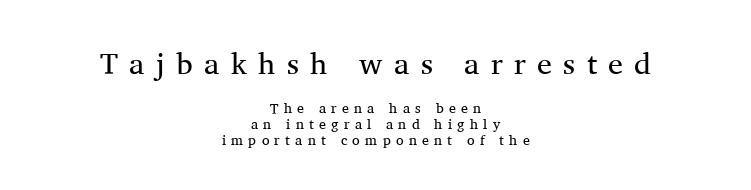
Each letter keeps its own natural width here, so spacing adapts to shape. The area under the type is left untouched. This rendering widens character spacing well past its baseline value. Leading is clearly below the norm, producing a dense column. Vertical stems look standard width or narrower in stroke.
